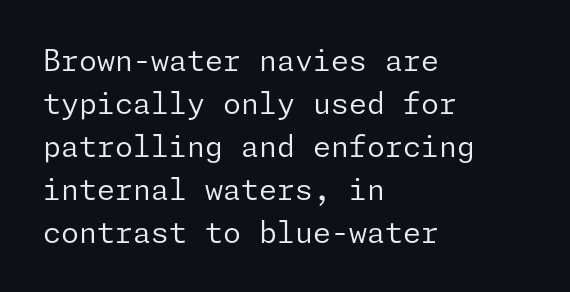
Q: Is the text bold? A: No.
Q: Is the text italic (slanted)? A: No, it is upright.
Q: Is the typeface a serif or a sans-serif typeface? A: Sans-serif.
Q: Is the text underlined? A: No.
Q: How is the paragraph aligned? A: Left-aligned.
Q: Is the spacing between letters normal or unusually wide? A: Normal.
Q: Is the spacing between lines tight, normal or loose? A: Normal.
Q: Width (condensed, normal, or wide)? A: Normal.
Q: Stroke contrast? A: Low.
Q: x-height? A: Medium.
